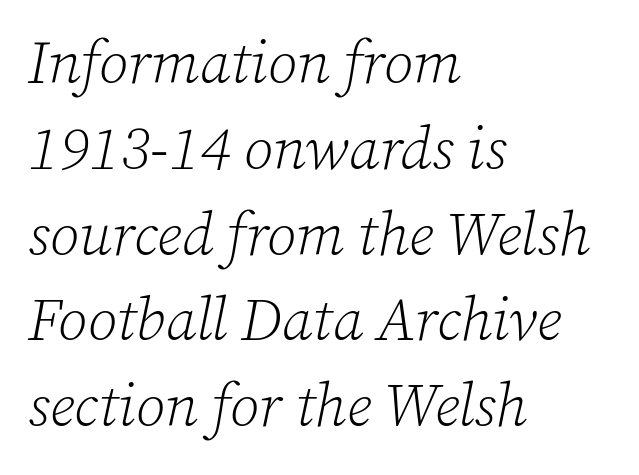
{"serif": "yes", "italic": "yes", "lean": "right", "slant_degrees": 12, "bold": "no", "weight": "light", "width": "normal", "stroke_contrast": "low", "x_height": "medium", "monospaced": "no", "underline": "no", "align": "left", "line_spacing": "normal", "line_spacing_ratio": 1.43, "letter_spacing": "normal", "letter_spacing_em": 0.0, "glyph_px": 60}
